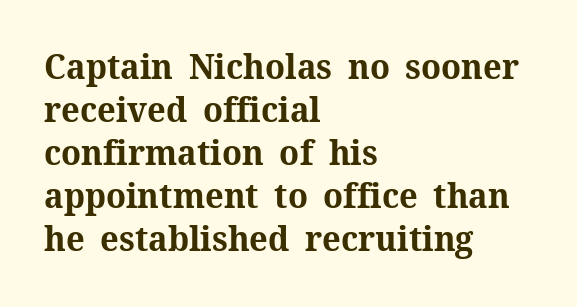
{"serif": "yes", "italic": "no", "bold": "yes", "weight": "bold", "width": "normal", "stroke_contrast": "medium", "x_height": "medium", "monospaced": "no", "underline": "no", "align": "left", "line_spacing_ratio": 1.23, "letter_spacing": "normal", "letter_spacing_em": 0.0, "glyph_px": 35}
